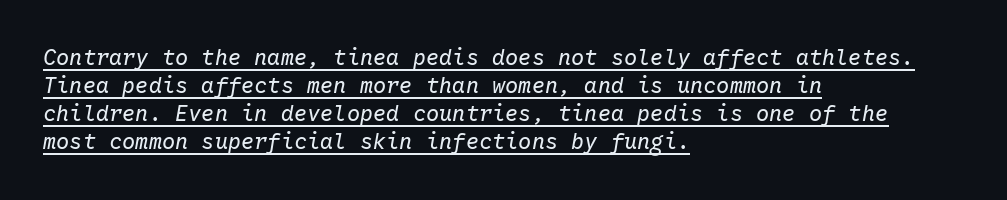
{"italic": "yes", "lean": "right", "slant_degrees": 10, "bold": "no", "underline": "yes", "align": "left", "line_spacing": "normal", "line_spacing_ratio": 1.28, "letter_spacing": "normal", "letter_spacing_em": 0.0, "glyph_px": 22}
